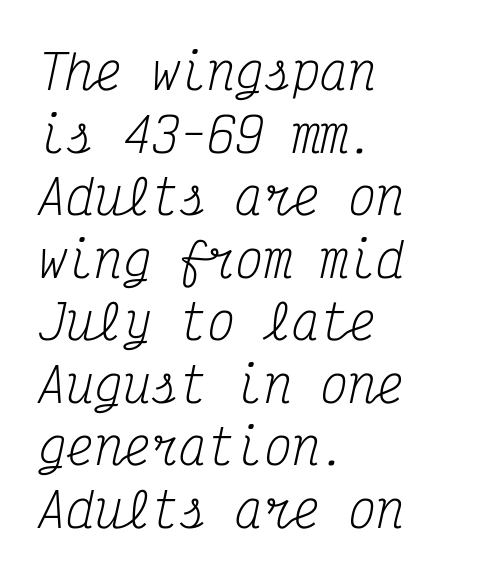
{"serif": "yes", "italic": "yes", "lean": "right", "slant_degrees": 12, "bold": "no", "weight": "regular", "width": "condensed", "stroke_contrast": "medium", "x_height": "medium", "monospaced": "yes", "underline": "no", "align": "left", "line_spacing": "normal", "line_spacing_ratio": 1.33, "letter_spacing": "normal", "letter_spacing_em": 0.0, "glyph_px": 47}
